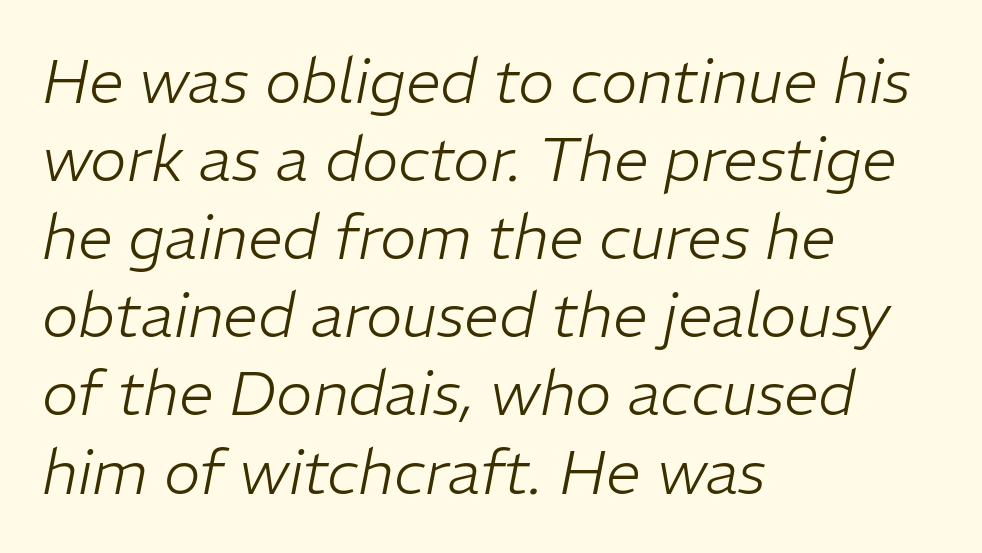
{"italic": "yes", "lean": "right", "slant_degrees": 11, "bold": "no", "weight": "light", "width": "normal", "stroke_contrast": "low", "x_height": "medium", "monospaced": "no", "underline": "no", "align": "left", "line_spacing": "normal", "line_spacing_ratio": 1.26, "letter_spacing": "normal", "letter_spacing_em": 0.0, "glyph_px": 62}
